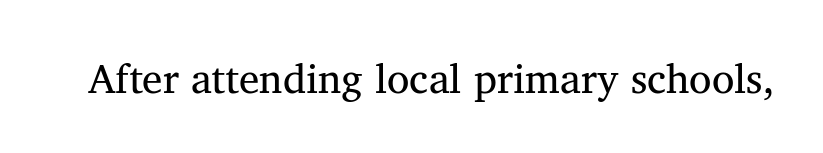
Q: Is the text bold? A: No.
Q: Is the text italic (slanted)? A: No, it is upright.
Q: Is the typeface a serif or a sans-serif typeface? A: Serif.
Q: Is the text underlined? A: No.
Q: Is the spacing between letters normal or unusually wide? A: Normal.
Q: Width (condensed, normal, or wide)? A: Normal.
Q: Stroke contrast? A: Medium.
Q: x-height? A: Medium.
Q: Monospaced? A: No.
